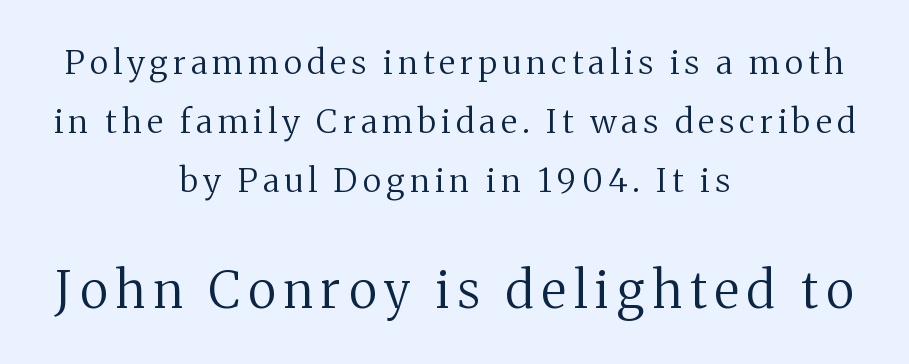
A typesetter would call this proportional, since set widths differ per character. Vertical strokes here are truly vertical. Is the stroke heavy? The answer is a plain regular-or-lighter. In terms of letterform style, serifs are clearly present. Any mark beneath the type? The region is blank.
